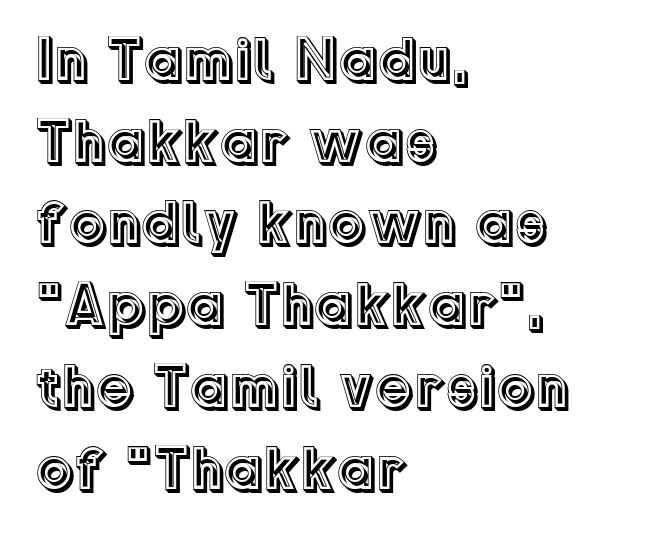
Q: Is the text italic (slanted)? A: No, it is upright.
Q: Is the text underlined? A: No.
Q: How is the paragraph aligned? A: Left-aligned.
Q: Is the spacing between letters normal or unusually wide? A: Normal.
Q: Is the spacing between lines tight, normal or loose? A: Normal.
Q: Width (condensed, normal, or wide)? A: Normal.
Q: x-height? A: Medium.
Q: Monospaced? A: No.
